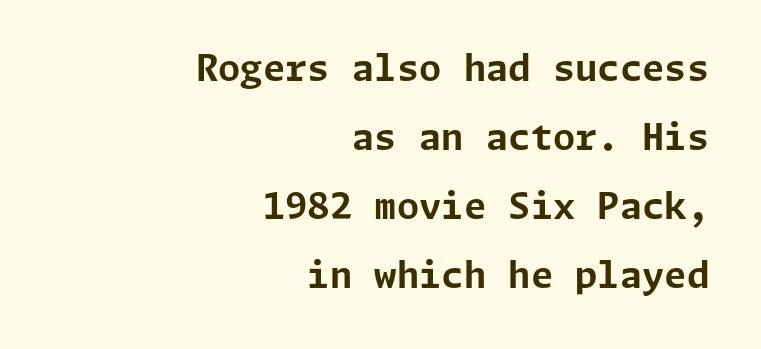
The image shows 36 px bold sans-serif type, upright; set right-aligned, loose line spacing (1.92x), normal letter spacing, not underlined; low stroke contrast and a medium x-height.
